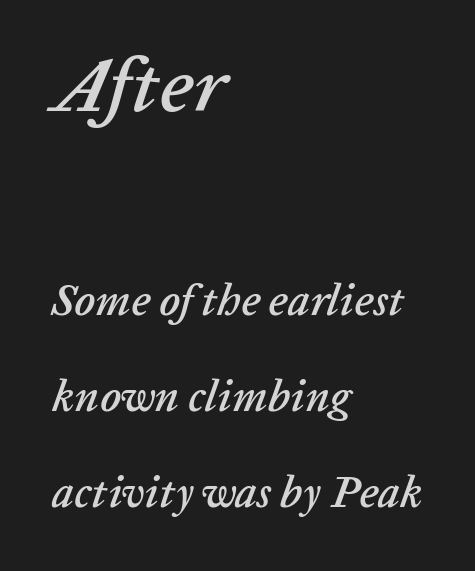
The image shows 77 px text type, italic (leaning right); set left-aligned, loose line spacing (2.18x), normal letter spacing, not underlined; the first (top) block is 1.75x larger; low stroke contrast and a medium x-height.
